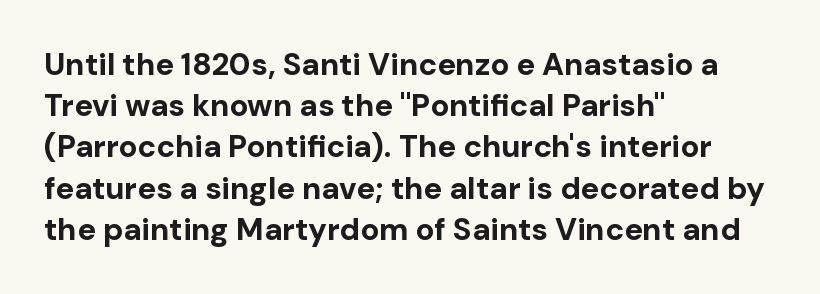
Q: Is the text bold? A: Yes.
Q: Is the text italic (slanted)? A: No, it is upright.
Q: Is the typeface a serif or a sans-serif typeface? A: Sans-serif.
Q: Is the text underlined? A: No.
Q: How is the paragraph aligned? A: Left-aligned.
Q: Is the spacing between letters normal or unusually wide? A: Normal.
Q: Is the spacing between lines tight, normal or loose? A: Normal.
Q: Width (condensed, normal, or wide)? A: Normal.
Q: Stroke contrast? A: Low.
Q: x-height? A: Medium.
Q: Monospaced? A: No.
